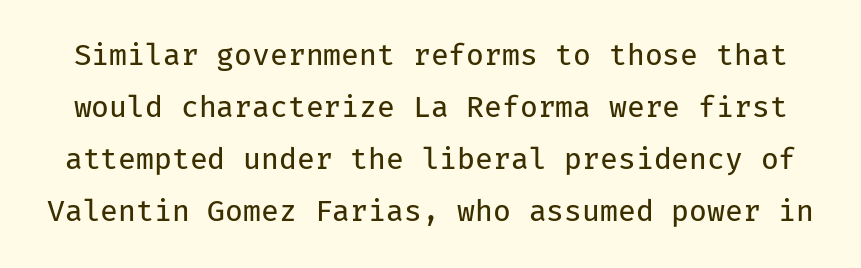
The image shows 29 px regular-weight sans-serif type, upright, monospaced; set line spacing 1.79x, normal letter spacing, not underlined; low stroke contrast and a medium x-height.
